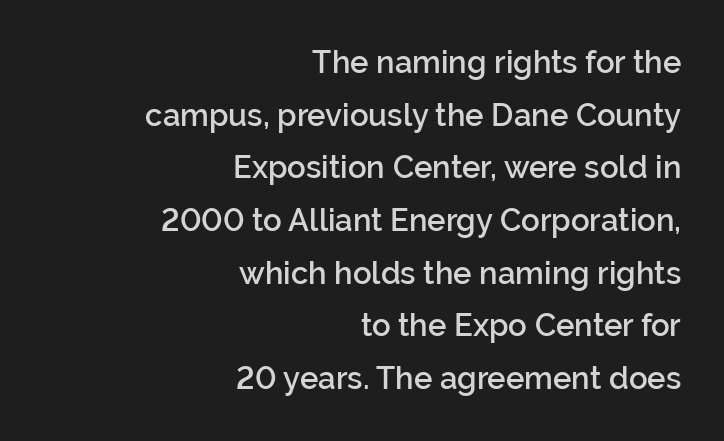
The image shows 31 px semibold sans-serif type, upright; set right-aligned, normal line spacing (1.7x), normal letter spacing, not underlined; low stroke contrast and a medium x-height.
